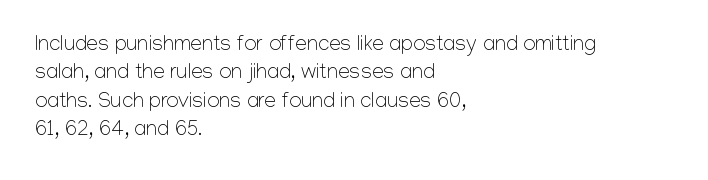
Q: Is the text bold? A: No.
Q: Is the text italic (slanted)? A: No, it is upright.
Q: Is the text underlined? A: No.
Q: How is the paragraph aligned? A: Left-aligned.
Q: Is the spacing between letters normal or unusually wide? A: Normal.
Q: Is the spacing between lines tight, normal or loose? A: Normal.
